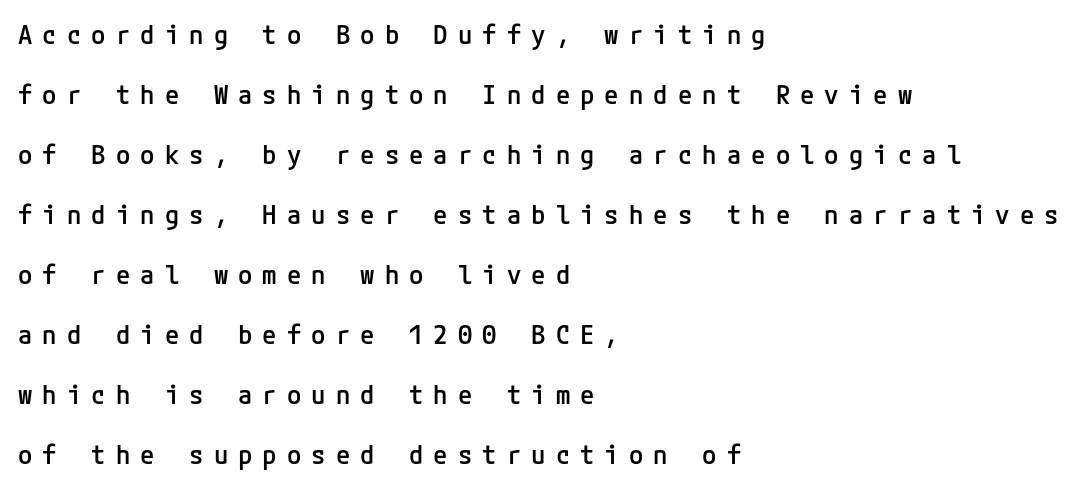
Q: Is the text bold? A: Semi-bold.
Q: Is the text italic (slanted)? A: No, it is upright.
Q: Is the text underlined? A: No.
Q: How is the paragraph aligned? A: Left-aligned.
Q: Is the spacing between letters normal or unusually wide? A: Unusually wide.
Q: Is the spacing between lines tight, normal or loose? A: Loose.
